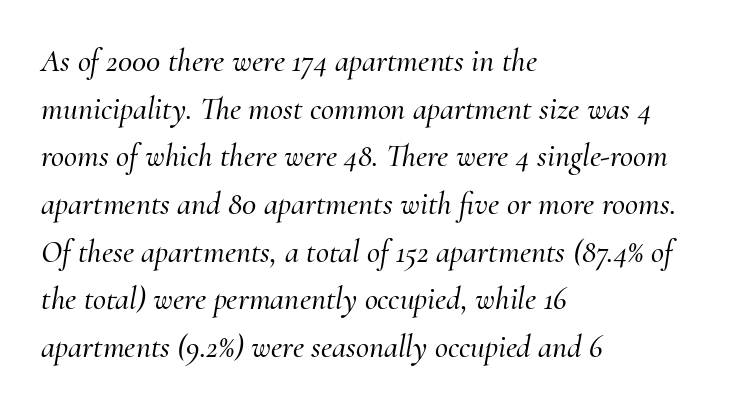
The image shows 32 px serif type, italic (leaning right); set left-aligned, normal line spacing (1.49x), normal letter spacing, not underlined; medium stroke contrast and a small x-height.
